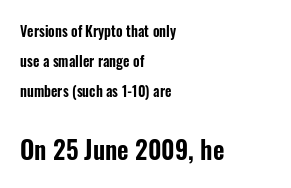
Q: Is the text italic (slanted)? A: No, it is upright.
Q: Is the text underlined? A: No.
Q: How is the paragraph aligned? A: Left-aligned.
Q: Is the spacing between letters normal or unusually wide? A: Normal.
Q: Is the spacing between lines tight, normal or loose? A: Loose.
Q: Which block of text is set in a larger size, the first (top) or the second (bottom)? A: The second (bottom) one.
